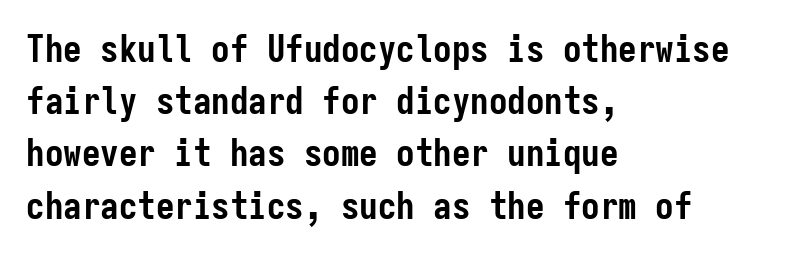
The image shows 37 px semibold, condensed sans-serif type, upright, monospaced; set left-aligned, normal line spacing (1.41x), normal letter spacing, not underlined; low stroke contrast and a medium x-height.
